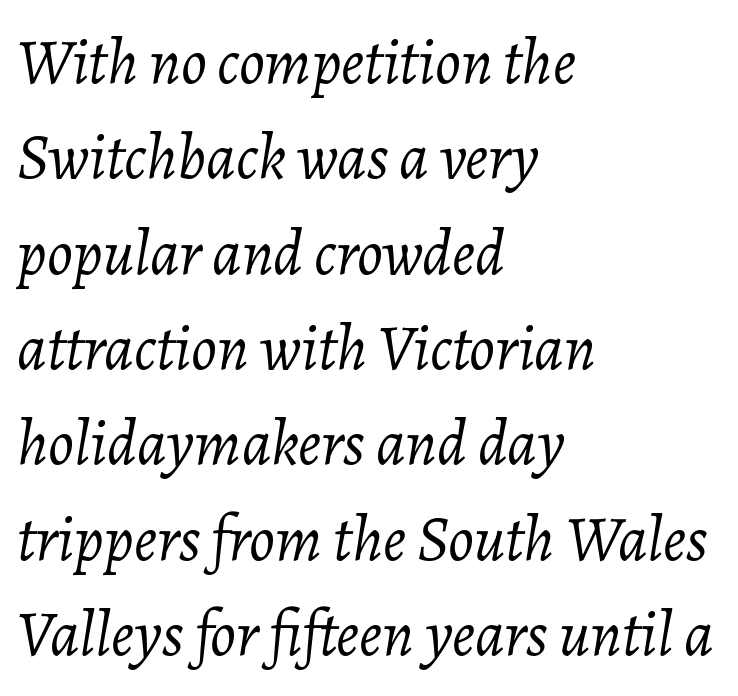
Q: Is the text bold? A: No.
Q: Is the text italic (slanted)? A: Yes, it leans right by about 7 degrees.
Q: Is the text underlined? A: No.
Q: How is the paragraph aligned? A: Left-aligned.
Q: Is the spacing between letters normal or unusually wide? A: Normal.
Q: Is the spacing between lines tight, normal or loose? A: Normal.
Q: Width (condensed, normal, or wide)? A: Normal.
Q: Stroke contrast? A: Low.
Q: x-height? A: Medium.
Q: Monospaced? A: No.
